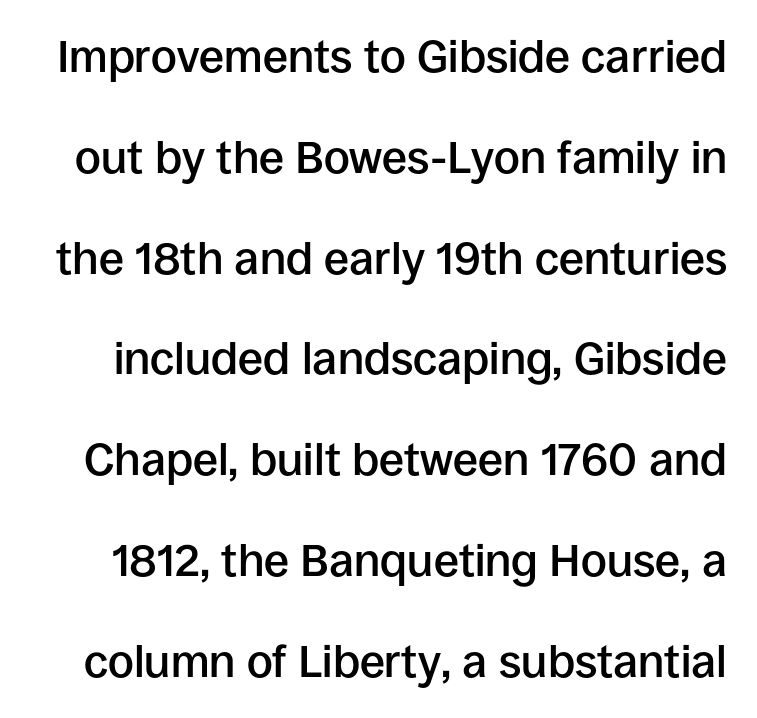
The image shows 45 px semibold sans-serif type, upright; set loose line spacing (2.24x), normal letter spacing, not underlined; low stroke contrast and a large x-height.
